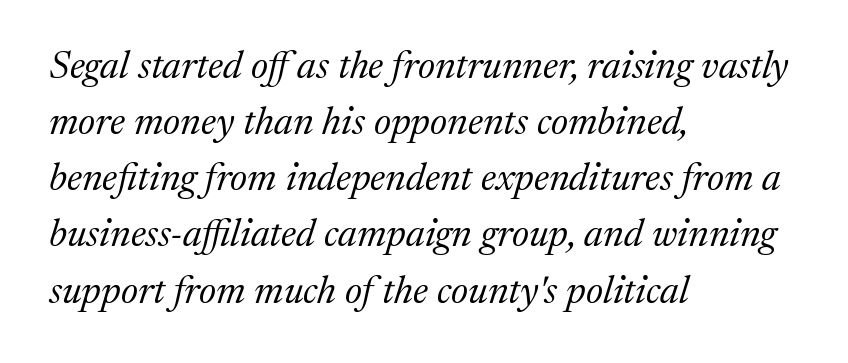
{"serif": "yes", "italic": "yes", "lean": "right", "slant_degrees": 17, "bold": "no", "weight": "regular", "width": "normal", "stroke_contrast": "medium", "x_height": "medium", "monospaced": "no", "underline": "no", "align": "left", "line_spacing": "normal", "line_spacing_ratio": 1.44, "letter_spacing": "normal", "letter_spacing_em": 0.0, "glyph_px": 39}
